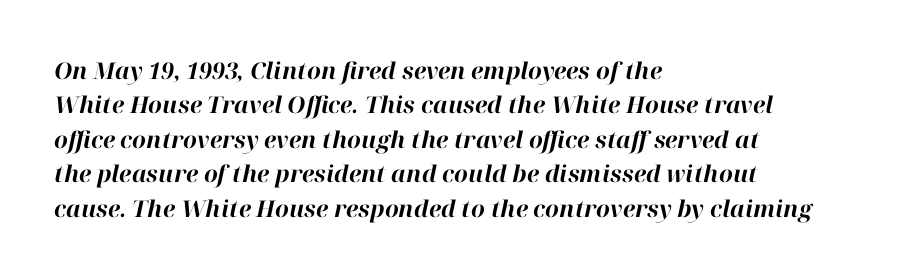
{"italic": "yes", "lean": "right", "slant_degrees": 12, "bold": "yes", "underline": "no", "align": "left", "line_spacing": "normal", "line_spacing_ratio": 1.5, "letter_spacing": "normal", "letter_spacing_em": 0.0, "glyph_px": 23}
